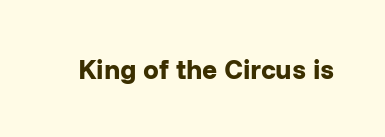
The image shows 28 px bold sans-serif type, upright; set normal letter spacing, not underlined; low stroke contrast and a medium x-height.
